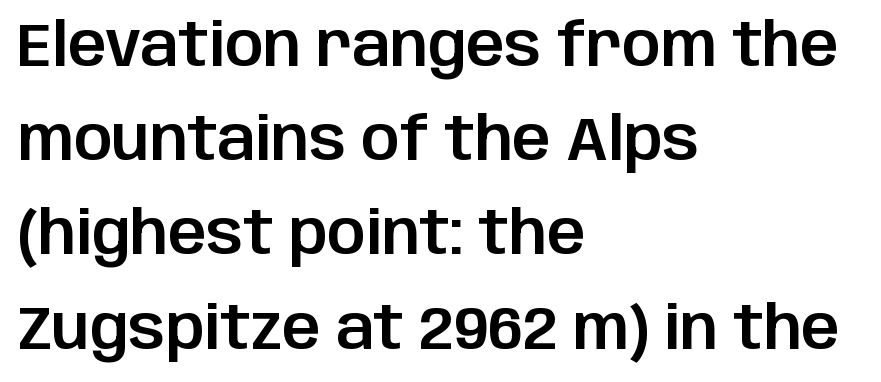
The image shows 60 px sans-serif type, upright; set left-aligned, normal line spacing (1.57x), normal letter spacing, not underlined; low stroke contrast and a large x-height.
